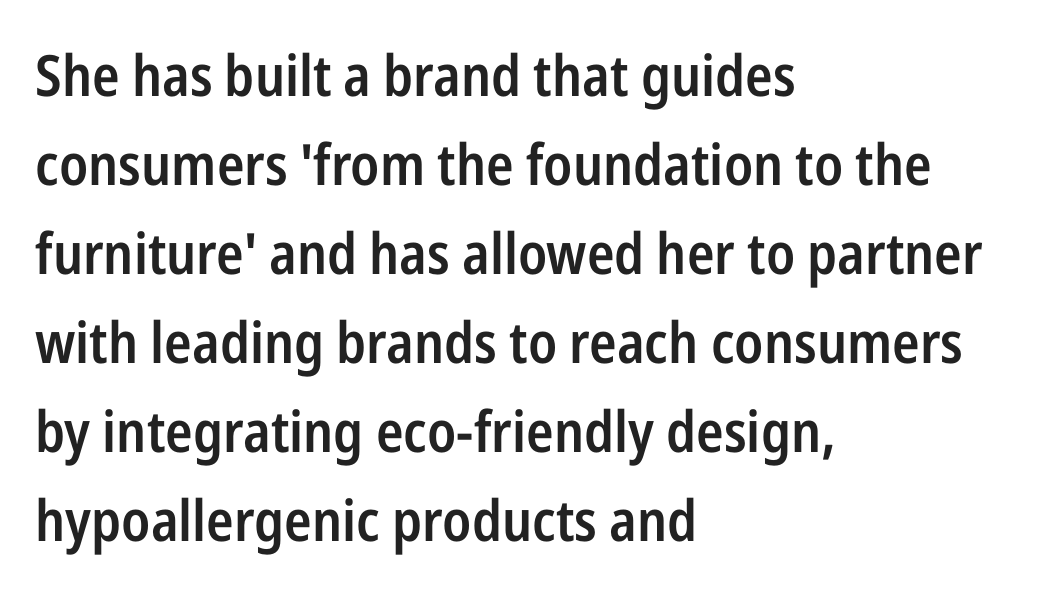
The image shows 57 px semibold, condensed sans-serif type, upright; set left-aligned, normal line spacing (1.56x), normal letter spacing, not underlined; low stroke contrast and a medium x-height.
